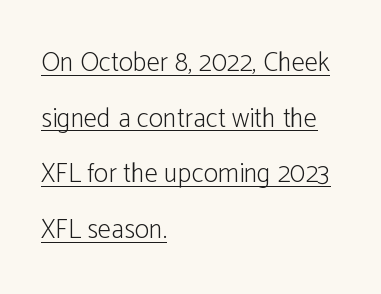
Q: Is the text bold? A: No.
Q: Is the text italic (slanted)? A: No, it is upright.
Q: Is the text underlined? A: Yes.
Q: How is the paragraph aligned? A: Left-aligned.
Q: Is the spacing between letters normal or unusually wide? A: Normal.
Q: Is the spacing between lines tight, normal or loose? A: Loose.
